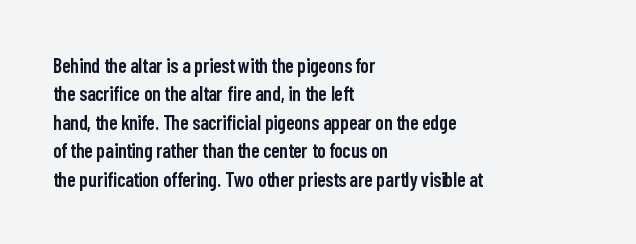
Q: Is the text bold? A: Semi-bold.
Q: Is the text italic (slanted)? A: No, it is upright.
Q: Is the text underlined? A: No.
Q: How is the paragraph aligned? A: Left-aligned.
Q: Is the spacing between letters normal or unusually wide? A: Normal.
Q: Is the spacing between lines tight, normal or loose? A: Normal.
